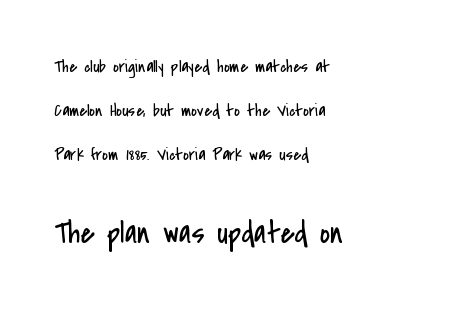
Rule under the text: the space is simply empty. The rendering keeps characters at their native spacing. The rendering enlarges the type as you move from the upper chunk to the lower. If you drew a line through each stem, it would be perfectly vertical.
